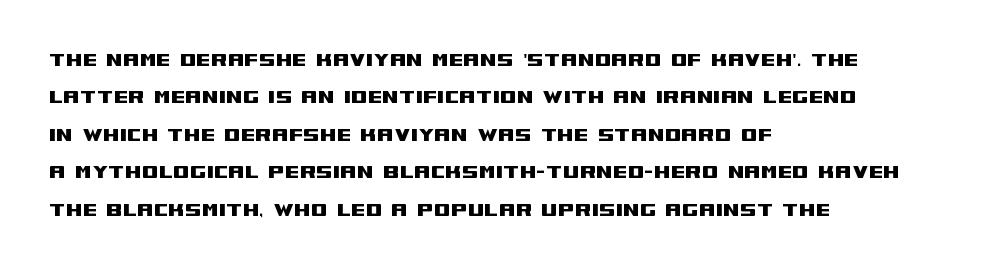
Q: Is the text italic (slanted)? A: No, it is upright.
Q: Is the text underlined? A: No.
Q: How is the paragraph aligned? A: Left-aligned.
Q: Is the spacing between letters normal or unusually wide? A: Normal.
Q: Is the spacing between lines tight, normal or loose? A: Normal.
